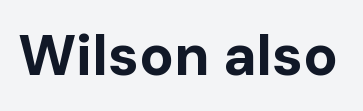
{"serif": "no", "italic": "no", "bold": "yes", "weight": "bold", "width": "normal", "stroke_contrast": "low", "x_height": "medium", "monospaced": "no", "underline": "no", "letter_spacing": "normal", "letter_spacing_em": 0.0, "glyph_px": 57}
